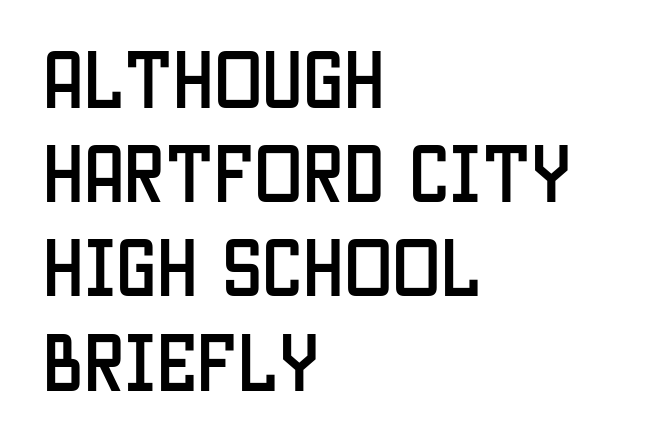
The image shows 65 px condensed sans-serif type, upright; set left-aligned, normal line spacing (1.45x), normal letter spacing, not underlined; low stroke contrast and a large x-height.
